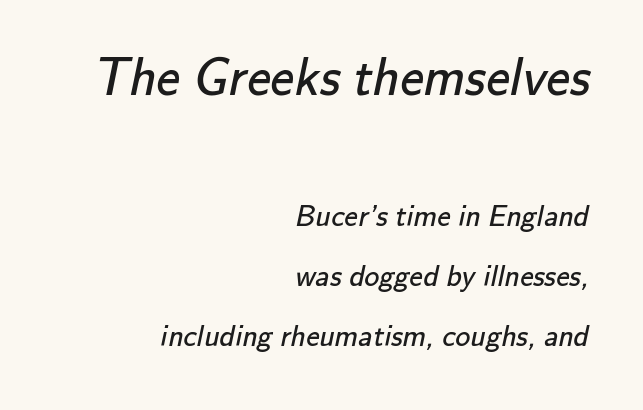
These lines keep a tight, regular rhythm from letter to letter. Varying glyph widths throughout — classic text-font behaviour. The letterforms sit at book weight or below. Size contrast runs from large at the top to small at the bottom. Does the leading feel generous? Absolutely, it's lavish. Look at the bottom of the vertical strokes: they stop flat, with no serifs.
